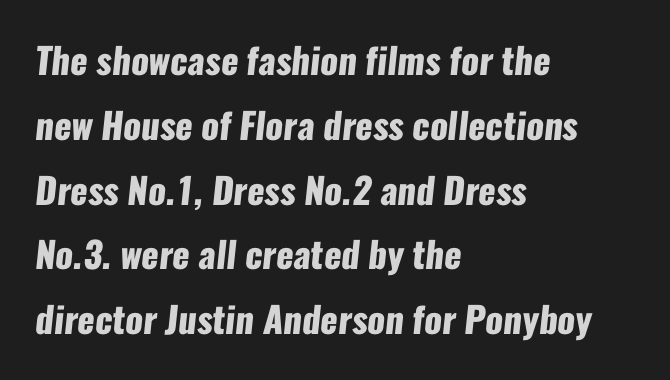
The image shows 36 px heavy, condensed sans-serif type; set left-aligned, line spacing 1.8x, normal letter spacing, not underlined; low stroke contrast and a medium x-height.
